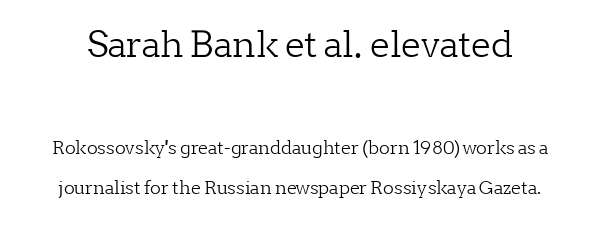
The image shows 36 px light serif type, upright; set loose line spacing (2.27x), normal letter spacing, not underlined; the first (top) block is 2.0x larger; low stroke contrast and a medium x-height.
